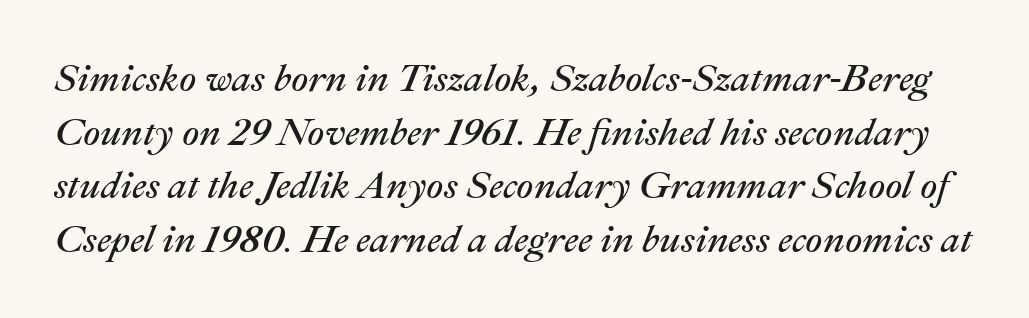
{"italic": "yes", "lean": "right", "slant_degrees": 22, "bold": "no", "weight": "regular", "width": "normal", "stroke_contrast": "medium", "x_height": "medium", "monospaced": "no", "underline": "no", "line_spacing": "normal", "line_spacing_ratio": 1.41, "letter_spacing": "normal", "letter_spacing_em": 0.0, "glyph_px": 38}
